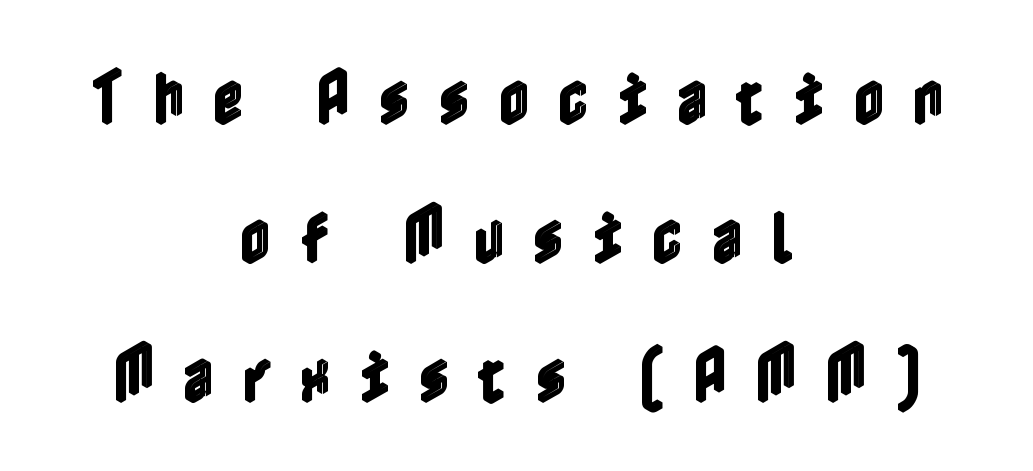
Type without underlining. Where is the straight margin? There isn't one; the lines are centered. Every character sits straight up, as roman type does. The rendering inserts visible extra space after every character.
